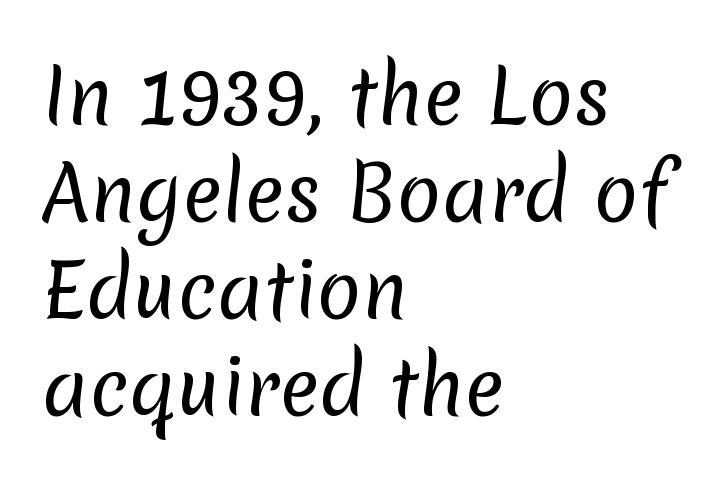
{"serif": "no", "bold": "no", "weight": "regular", "width": "normal", "stroke_contrast": "low", "x_height": "medium", "monospaced": "no", "underline": "no", "align": "left", "line_spacing": "normal", "line_spacing_ratio": 1.31, "letter_spacing": "normal", "letter_spacing_em": 0.0, "glyph_px": 74}
